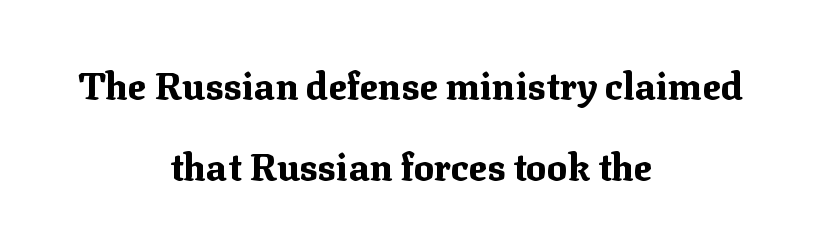
Each glyph is drawn with heavy, bold strokes. Quick note: interline space is abundant. Every stem runs plumb, perpendicular to the baseline. Just letters on the line, the space beneath them empty. The compositor balanced each line on the midline.
